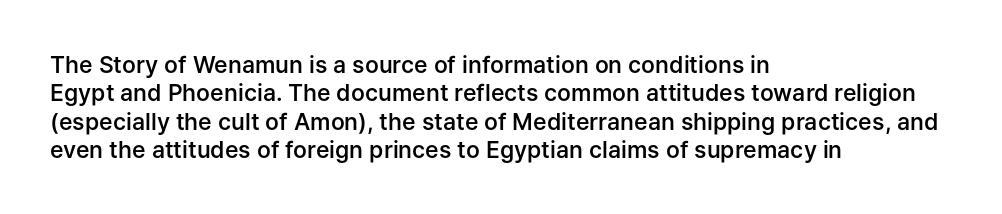
The image shows 23 px text type, upright; set left-aligned, line spacing 1.23x, normal letter spacing, not underlined.
